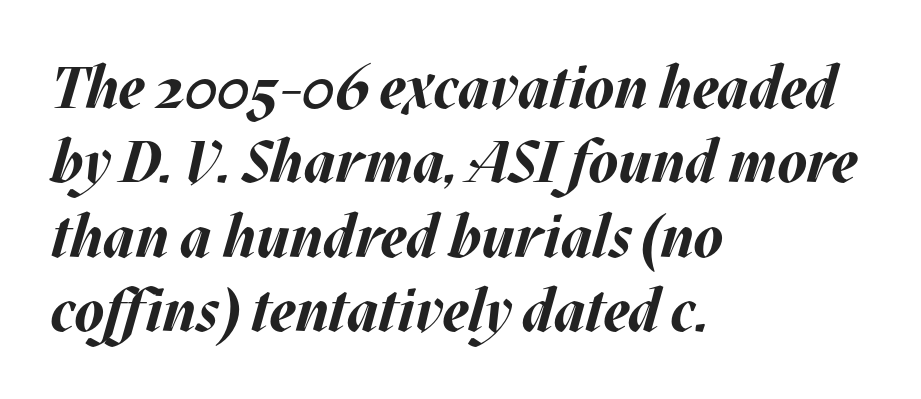
The image shows 59 px bold type, italic (leaning right); set left-aligned, normal line spacing (1.26x), normal letter spacing, not underlined; medium stroke contrast and a large x-height.
